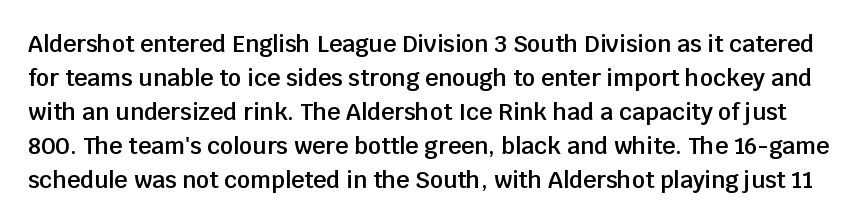
{"italic": "no", "bold": "semi", "underline": "no", "line_spacing": "normal", "line_spacing_ratio": 1.48, "letter_spacing": "normal", "letter_spacing_em": 0.0, "glyph_px": 23}
